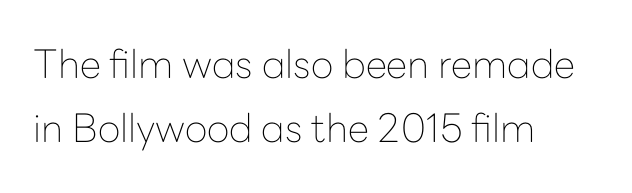
{"serif": "no", "italic": "no", "bold": "no", "weight": "thin", "width": "normal", "stroke_contrast": "low", "x_height": "medium", "monospaced": "no", "underline": "no", "align": "left", "line_spacing": "normal", "line_spacing_ratio": 1.64, "letter_spacing": "normal", "letter_spacing_em": 0.0, "glyph_px": 39}
